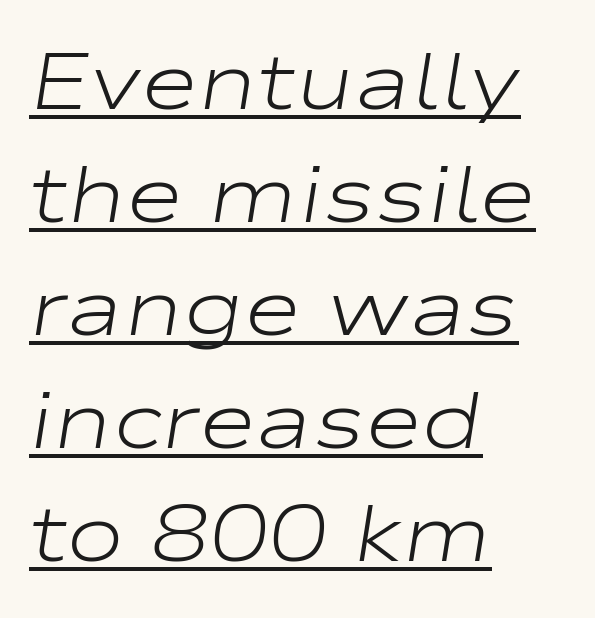
Q: Is the text bold? A: No.
Q: Is the text italic (slanted)? A: Yes, it leans right by about 9 degrees.
Q: Is the text underlined? A: Yes.
Q: How is the paragraph aligned? A: Left-aligned.
Q: Is the spacing between letters normal or unusually wide? A: Normal.
Q: Is the spacing between lines tight, normal or loose? A: Normal.
Q: Width (condensed, normal, or wide)? A: Wide.
Q: Stroke contrast? A: Low.
Q: x-height? A: Medium.
Q: Monospaced? A: No.
